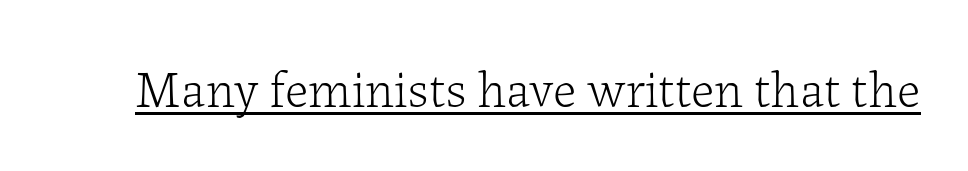
{"serif": "yes", "italic": "no", "bold": "no", "weight": "light", "width": "normal", "stroke_contrast": "low", "x_height": "medium", "monospaced": "no", "underline": "yes", "letter_spacing": "normal", "letter_spacing_em": 0.0, "glyph_px": 51}
